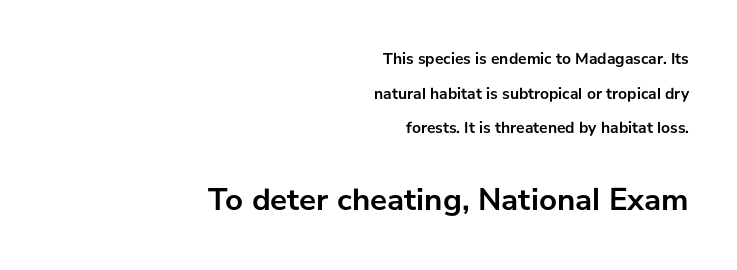
Q: Is the text bold? A: Yes.
Q: Is the text italic (slanted)? A: No, it is upright.
Q: Is the typeface a serif or a sans-serif typeface? A: Sans-serif.
Q: Is the text underlined? A: No.
Q: How is the paragraph aligned? A: Right-aligned.
Q: Is the spacing between letters normal or unusually wide? A: Normal.
Q: Is the spacing between lines tight, normal or loose? A: Loose.
Q: Which block of text is set in a larger size, the first (top) or the second (bottom)? A: The second (bottom) one.
Q: Width (condensed, normal, or wide)? A: Normal.
Q: Stroke contrast? A: Low.
Q: x-height? A: Medium.
Q: Monospaced? A: No.
